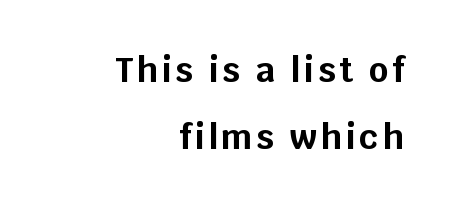
Looks like regular typesetting: each glyph gets only the width it needs. Thick stems and heavy bowls — unmistakably bold. Note: no serifs on the glyphs. The strip under each line holds only bare page. Line endings align vertically; line beginnings do not.
